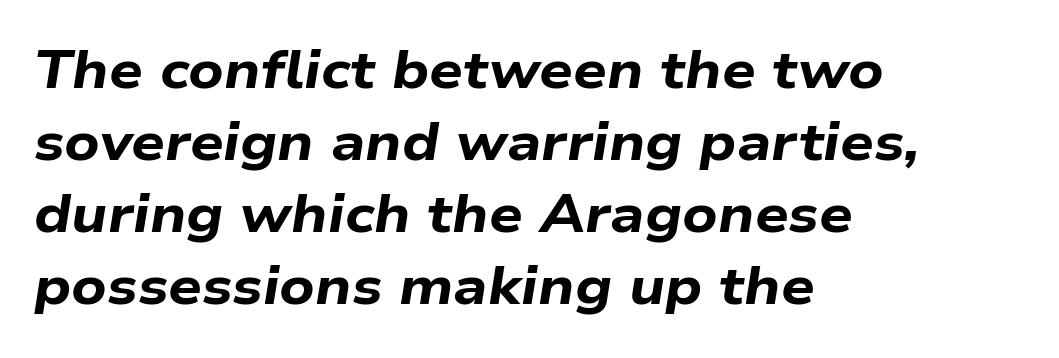
The image shows 53 px bold, wide type, italic (leaning right); set left-aligned, normal line spacing (1.36x), normal letter spacing, not underlined; low stroke contrast and a medium x-height.
